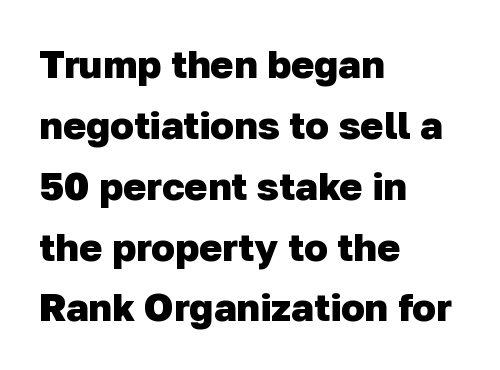
{"serif": "no", "bold": "yes", "weight": "heavy", "width": "normal", "stroke_contrast": "low", "x_height": "medium", "monospaced": "no", "underline": "no", "align": "left", "line_spacing": "normal", "line_spacing_ratio": 1.56, "letter_spacing": "normal", "letter_spacing_em": 0.0, "glyph_px": 39}
